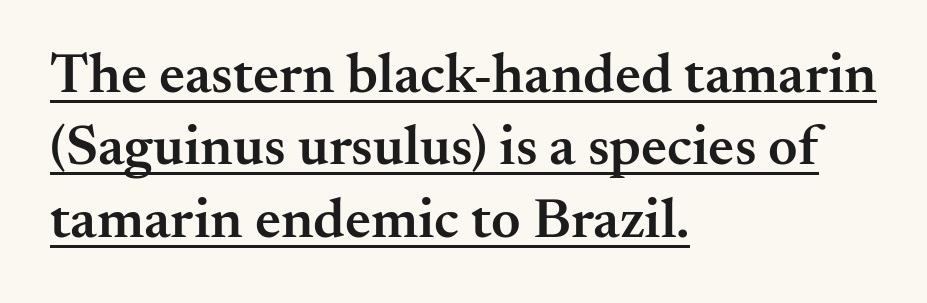
Q: Is the text bold? A: Semi-bold.
Q: Is the text italic (slanted)? A: No, it is upright.
Q: Is the typeface a serif or a sans-serif typeface? A: Serif.
Q: Is the text underlined? A: Yes.
Q: How is the paragraph aligned? A: Left-aligned.
Q: Is the spacing between letters normal or unusually wide? A: Normal.
Q: Is the spacing between lines tight, normal or loose? A: Normal.
Q: Width (condensed, normal, or wide)? A: Normal.
Q: Stroke contrast? A: Medium.
Q: x-height? A: Small.
Q: Monospaced? A: No.
